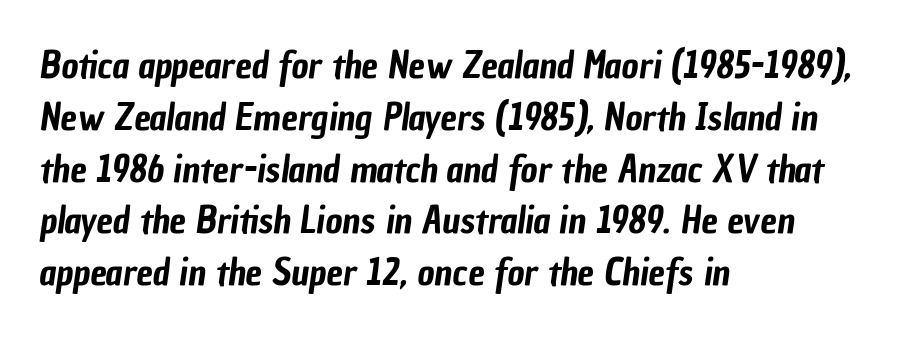
The image shows 37 px condensed sans-serif type; set left-aligned, normal line spacing (1.4x), normal letter spacing, not underlined; low stroke contrast and a medium x-height.
